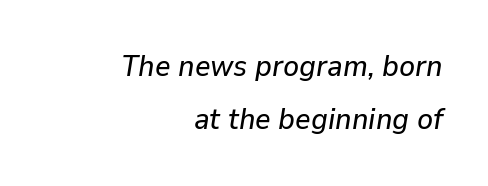
The face used here is proportionally spaced, like ordinary book or web type. The specimen reads as italic at a glance. Nobody drew a line under any word here. The rag falls on the left side of this text block. Short note: letters normally spaced.
